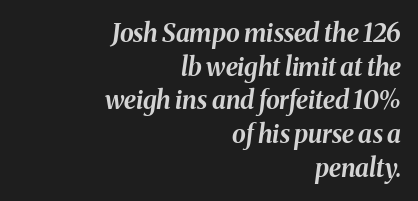
The image shows 25 px bold type, italic (leaning right); set right-aligned, normal line spacing (1.35x), normal letter spacing, not underlined.
